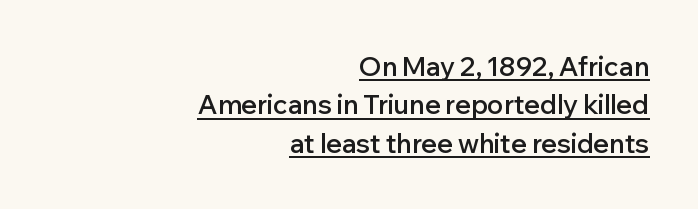
Does the lettering tilt? It doesn't — this is upright. This sample keeps an unexceptional amount of space between lines. Observe the ordinary spacing: letters are neighbours, not strangers. What decoration does the sample have? An underline.
